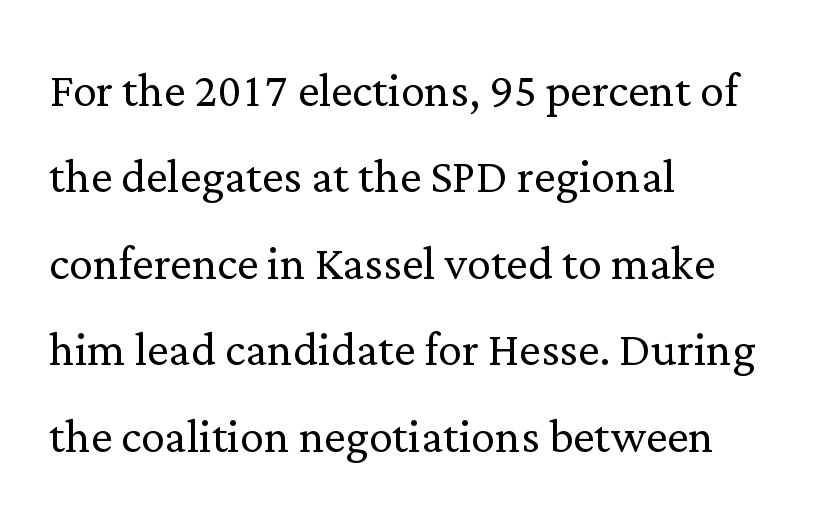
{"serif": "yes", "italic": "no", "bold": "no", "weight": "light", "width": "normal", "stroke_contrast": "low", "x_height": "medium", "monospaced": "no", "underline": "no", "align": "left", "line_spacing": "normal", "line_spacing_ratio": 1.44, "letter_spacing": "normal", "letter_spacing_em": 0.0, "glyph_px": 60}
